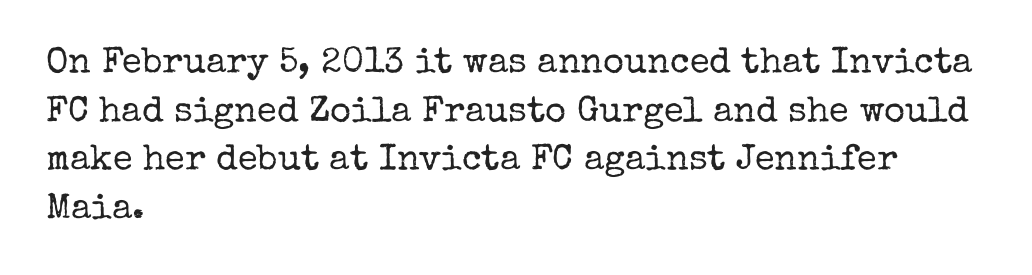
The image shows 36 px regular-weight serif type, upright; set left-aligned, normal line spacing (1.35x), normal letter spacing, not underlined; low stroke contrast and a medium x-height.
